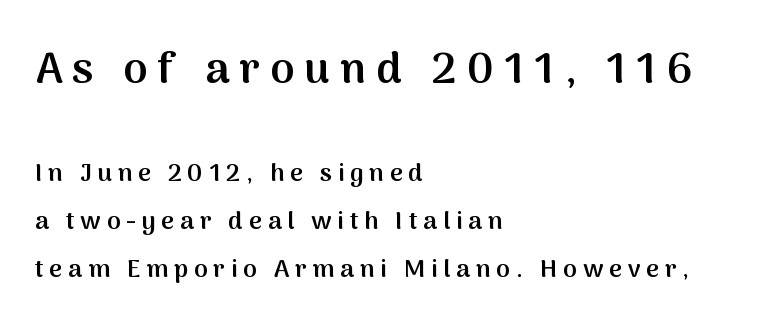
The block of text is sparse from top to bottom, with ample space between rows. Check under the words: just untouched page. Firm but not heavy-handed strokes: this text is semibold. The specimen reads as upright at a glance. A student would call this left alignment; a typographer would say flush left, rag right.
